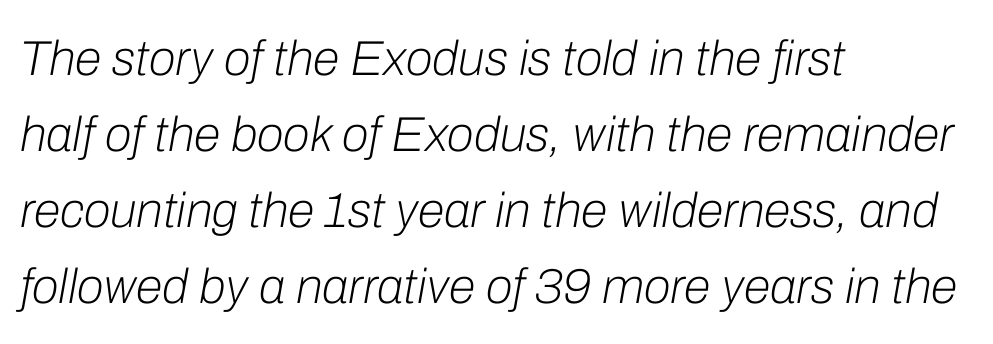
The image shows 49 px light type, italic (leaning right); set left-aligned, normal line spacing (1.55x), normal letter spacing, not underlined; low stroke contrast and a medium x-height.
